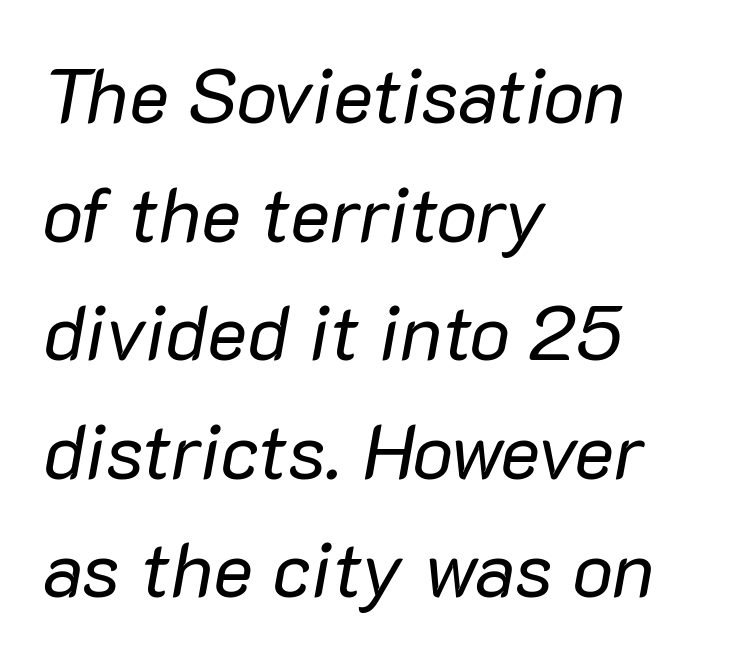
{"italic": "yes", "lean": "right", "slant_degrees": 10, "bold": "no", "weight": "regular", "width": "normal", "stroke_contrast": "low", "x_height": "medium", "monospaced": "no", "underline": "no", "align": "left", "line_spacing": "normal", "line_spacing_ratio": 1.56, "letter_spacing": "normal", "letter_spacing_em": 0.0, "glyph_px": 76}
